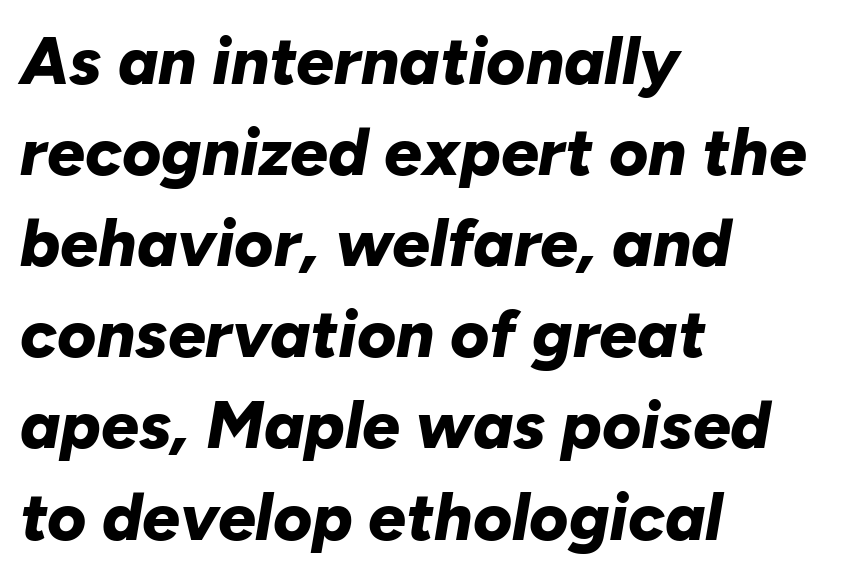
The image shows 67 px bold type, italic (leaning right); set left-aligned, normal line spacing (1.36x), normal letter spacing, not underlined; low stroke contrast and a medium x-height.
